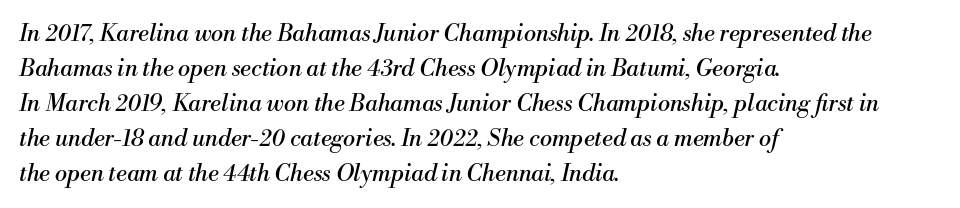
The image shows 23 px text type, italic (leaning right); set left-aligned, normal line spacing (1.52x), normal letter spacing, not underlined.
